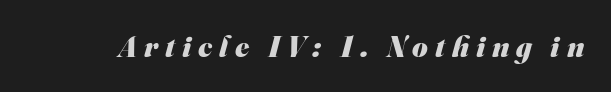
The image shows 30 px heavy sans-serif type; set unusually wide letter spacing (+0.23 em), not underlined; medium stroke contrast and a small x-height.
